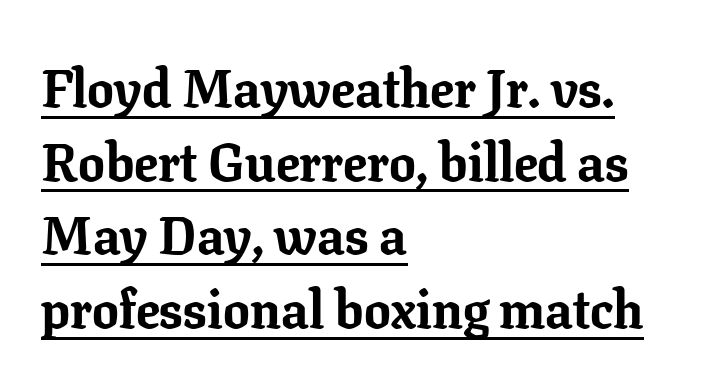
{"serif": "yes", "italic": "no", "bold": "yes", "weight": "bold", "width": "normal", "stroke_contrast": "low", "x_height": "medium", "monospaced": "no", "underline": "yes", "align": "left", "line_spacing": "normal", "line_spacing_ratio": 1.39, "letter_spacing": "normal", "letter_spacing_em": 0.0, "glyph_px": 53}
